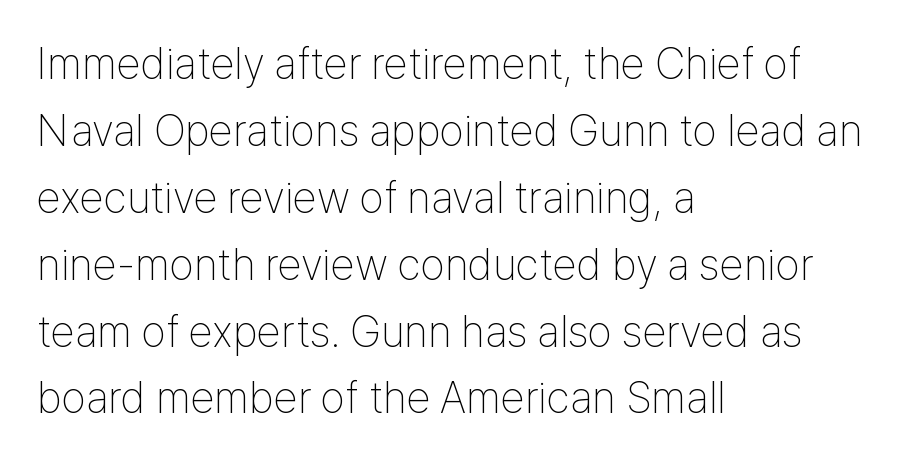
Looks like regular typesetting: each glyph gets only the width it needs. Is this a sans? Yes — the strokes have no serifs. Reading down the column, the eye jumps a familiar distance to each next line. Beneath every word, the page is bare. You can tell it's not italic because the verticals are truly vertical.
